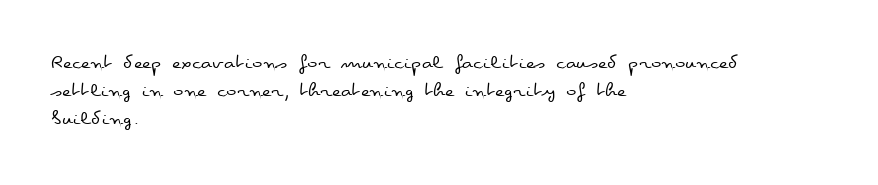
Normally led — the rows are evenly, conventionally spaced. Underlining? Definitely not there. The axis of the letterforms is exactly vertical. The passage is arranged the way most books set body copy — flush left. Default kerning and tracking; the words read as compact shapes.
